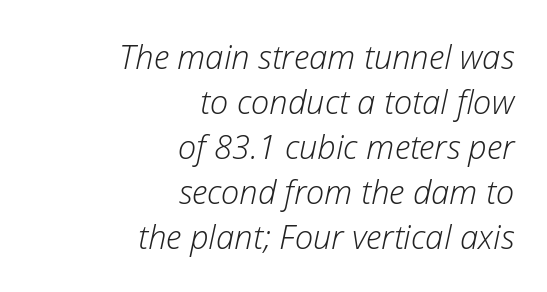
The image shows 33 px light type, italic (leaning right); set right-aligned, normal line spacing (1.36x), normal letter spacing, not underlined; low stroke contrast and a medium x-height.
